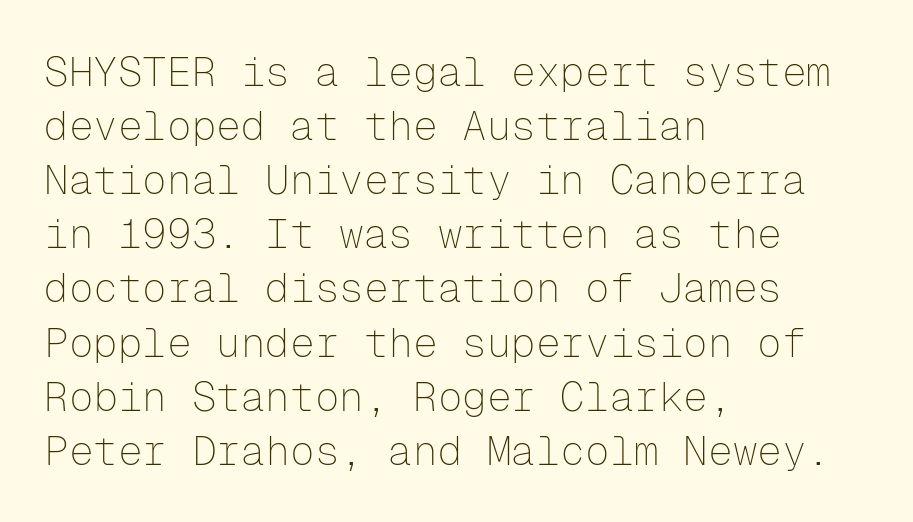
Q: Is the text bold? A: No.
Q: Is the text italic (slanted)? A: No, it is upright.
Q: Is the typeface a serif or a sans-serif typeface? A: Sans-serif.
Q: Is the text underlined? A: No.
Q: How is the paragraph aligned? A: Left-aligned.
Q: Is the spacing between letters normal or unusually wide? A: Normal.
Q: Is the spacing between lines tight, normal or loose? A: Normal.
Q: Width (condensed, normal, or wide)? A: Normal.
Q: Stroke contrast? A: Low.
Q: x-height? A: Medium.
Q: Monospaced? A: Yes.
